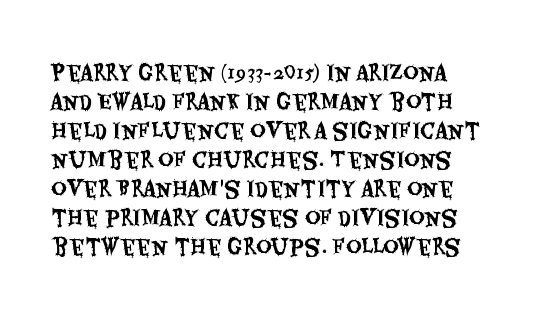
Q: Is the text italic (slanted)? A: No, it is upright.
Q: Is the text underlined? A: No.
Q: Is the spacing between letters normal or unusually wide? A: Normal.
Q: Is the spacing between lines tight, normal or loose? A: Normal.
